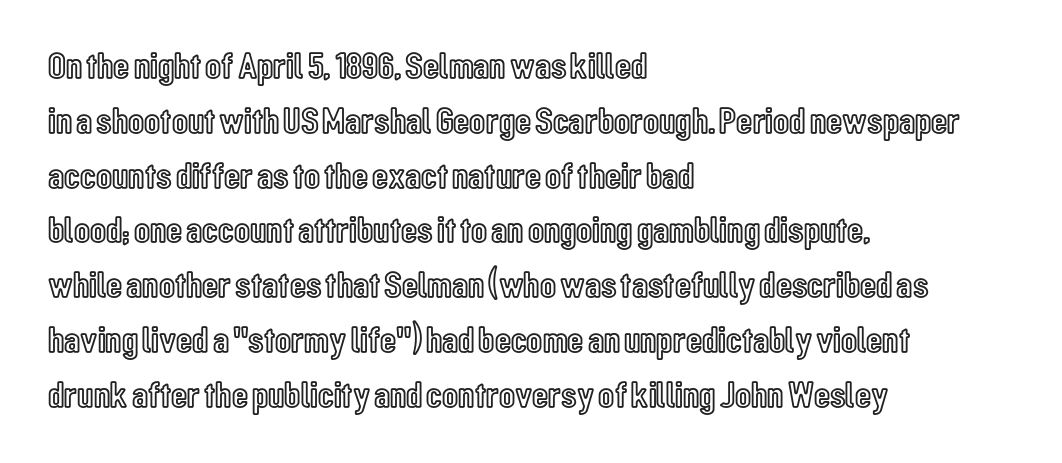
{"italic": "no", "width": "condensed", "x_height": "medium", "monospaced": "no", "underline": "no", "align": "left", "line_spacing": "normal", "line_spacing_ratio": 1.48, "letter_spacing": "normal", "letter_spacing_em": 0.0, "glyph_px": 37}
